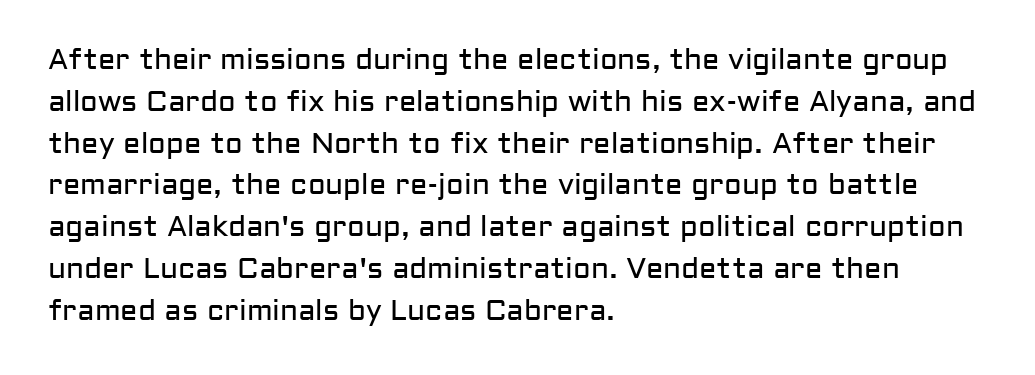
The strokes carry an ordinary text weight at most. Here the glyphs are tracked normally, forming tight word shapes. Stroke terminals: plain, sans-serif. Honestly, there is no underline to notice here at all.
